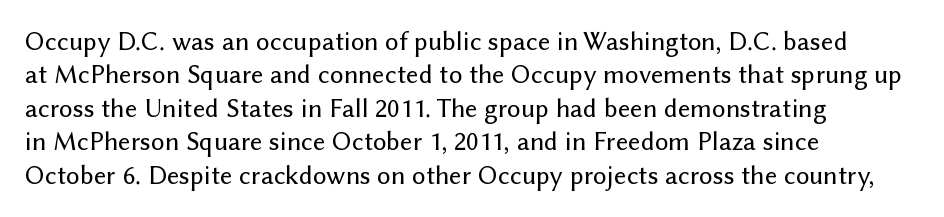
The image shows 27 px text type, upright; set left-aligned, line spacing 1.24x, normal letter spacing, not underlined.
